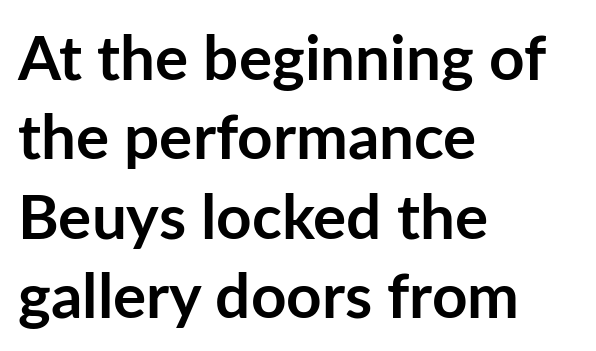
Q: Is the text bold? A: Yes.
Q: Is the text italic (slanted)? A: No, it is upright.
Q: Is the typeface a serif or a sans-serif typeface? A: Sans-serif.
Q: Is the text underlined? A: No.
Q: How is the paragraph aligned? A: Left-aligned.
Q: Is the spacing between letters normal or unusually wide? A: Normal.
Q: Is the spacing between lines tight, normal or loose? A: Normal.
Q: Width (condensed, normal, or wide)? A: Normal.
Q: Stroke contrast? A: Low.
Q: x-height? A: Medium.
Q: Monospaced? A: No.
